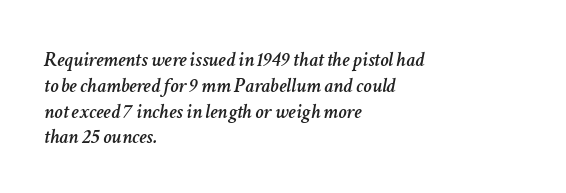
{"italic": "yes", "lean": "right", "slant_degrees": 11, "underline": "no", "align": "left", "line_spacing_ratio": 1.23, "letter_spacing": "normal", "letter_spacing_em": 0.0, "glyph_px": 21}
